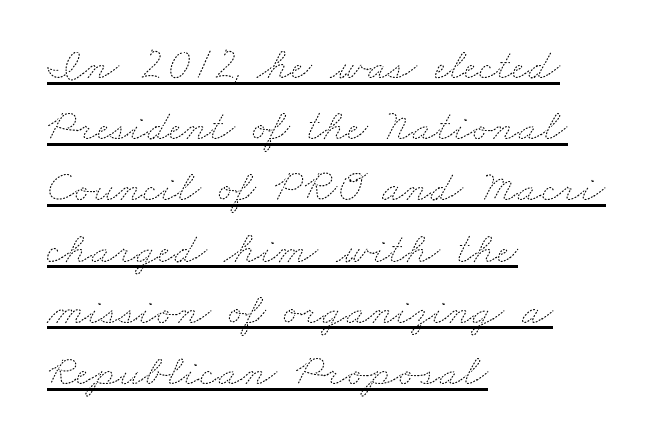
Q: Is the text bold? A: No.
Q: Is the text underlined? A: Yes.
Q: How is the paragraph aligned? A: Left-aligned.
Q: Is the spacing between letters normal or unusually wide? A: Normal.
Q: Is the spacing between lines tight, normal or loose? A: Normal.
Q: Width (condensed, normal, or wide)? A: Wide.
Q: Stroke contrast? A: Medium.
Q: x-height? A: Small.
Q: Monospaced? A: No.
